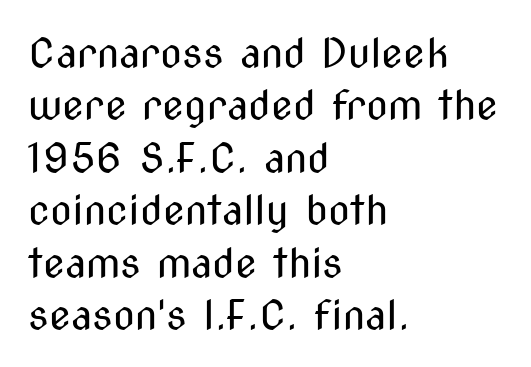
The tracking reads as untouched default to a designer's eye. One glance says typical: line gaps are just what's usual. Compared with a typical body face, this is equally light or lighter still. This sample has the flowing, uneven cadence of proportional lettering. This is sans-serif lettering, the kind often seen on screens and signage. The rag falls on the right side of this text block.
